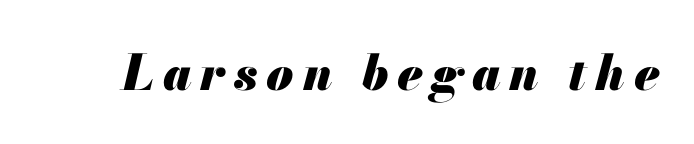
The image shows 49 px heavy type, italic (leaning right); set not underlined; medium stroke contrast and a small x-height.
